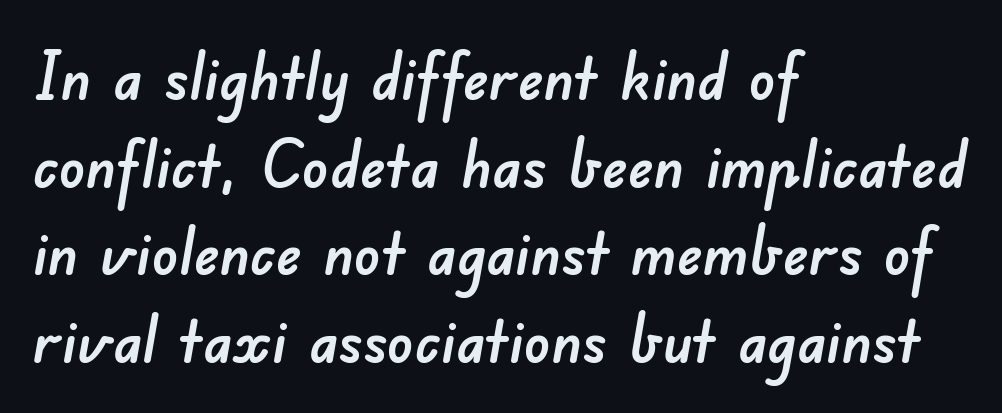
Left-aligned paragraph, ragged on the right. Unlike a traditional serif, this face leaves its strokes unadorned. Underlining? Definitely not there. Here the glyphs are tracked normally, forming tight word shapes. Baseline-to-baseline distance is the conventional proportion of letter height. The face used here is proportionally spaced, like ordinary book or web type.
